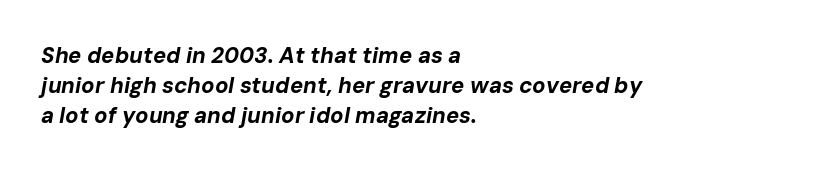
The image shows 22 px bold type, italic (leaning right); set left-aligned, normal line spacing (1.36x), normal letter spacing, not underlined.
